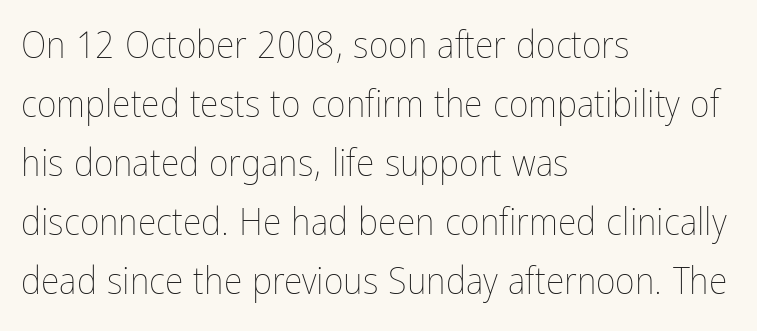
Vertical strokes here are truly vertical. The rendering uses natural spacing where letterforms have individual widths. Short note: letters normally spaced. Where is the straight margin? On the left. The gap between lines stays unmarked. Regular leading.
